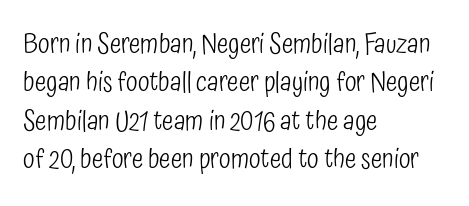
{"italic": "no", "bold": "no", "underline": "no", "align": "left", "line_spacing": "normal", "line_spacing_ratio": 1.42, "letter_spacing": "normal", "letter_spacing_em": 0.0, "glyph_px": 27}
